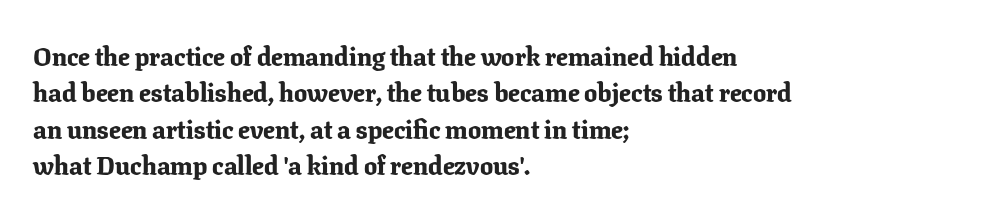
{"italic": "no", "bold": "yes", "underline": "no", "align": "left", "line_spacing": "normal", "line_spacing_ratio": 1.4, "letter_spacing": "normal", "letter_spacing_em": 0.0, "glyph_px": 26}
